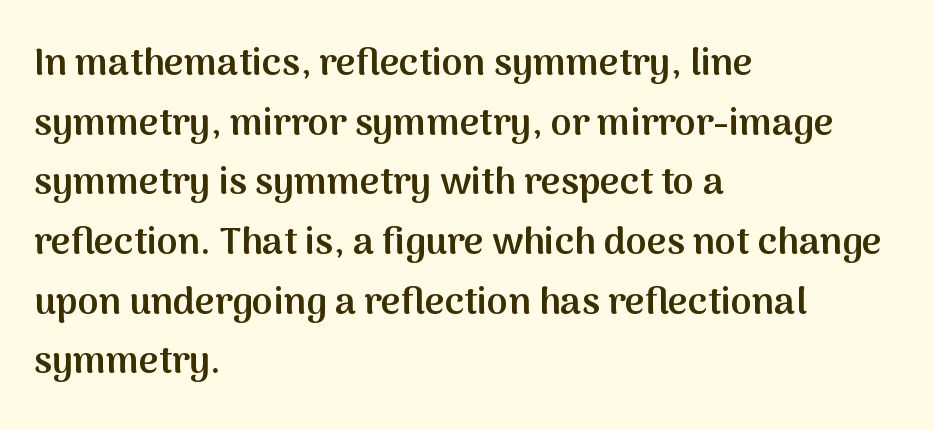
{"serif": "no", "italic": "no", "bold": "semi", "weight": "semibold", "width": "normal", "stroke_contrast": "medium", "x_height": "medium", "monospaced": "no", "underline": "no", "align": "left", "line_spacing": "normal", "line_spacing_ratio": 1.57, "letter_spacing": "normal", "letter_spacing_em": 0.0, "glyph_px": 38}
